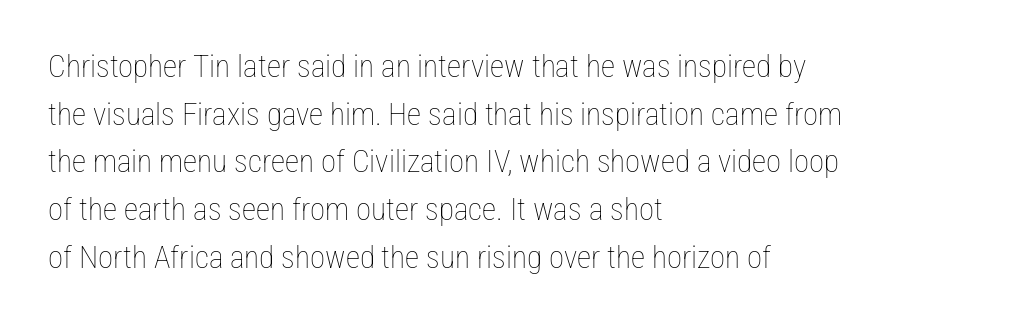
{"italic": "no", "bold": "no", "weight": "thin", "width": "condensed", "stroke_contrast": "low", "x_height": "medium", "monospaced": "no", "underline": "no", "align": "left", "line_spacing": "normal", "line_spacing_ratio": 1.54, "letter_spacing": "normal", "letter_spacing_em": 0.0, "glyph_px": 31}
